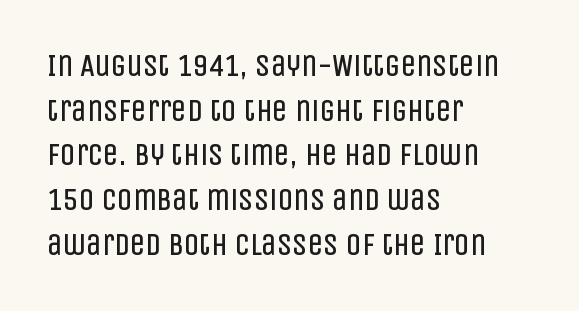
The image shows 31 px regular-weight, condensed sans-serif type, upright; set left-aligned, normal line spacing (1.44x), normal letter spacing, not underlined; low stroke contrast and a large x-height.
